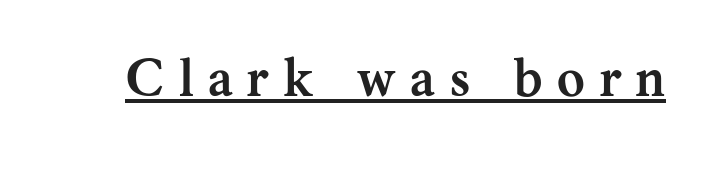
{"serif": "yes", "italic": "no", "bold": "yes", "weight": "semibold", "width": "normal", "stroke_contrast": "medium", "x_height": "medium", "monospaced": "no", "underline": "yes", "letter_spacing": "wide", "letter_spacing_em": 0.28, "glyph_px": 53}
